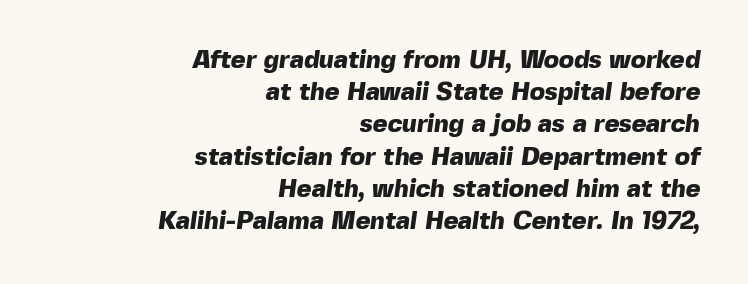
Typographic density is high because the face is bold. Leading: standard. The space directly below the letters is spotless. The ragged edge is on the left, which tells us the setting is flush right. Does extra space separate the letters? No, they use regular spacing.
